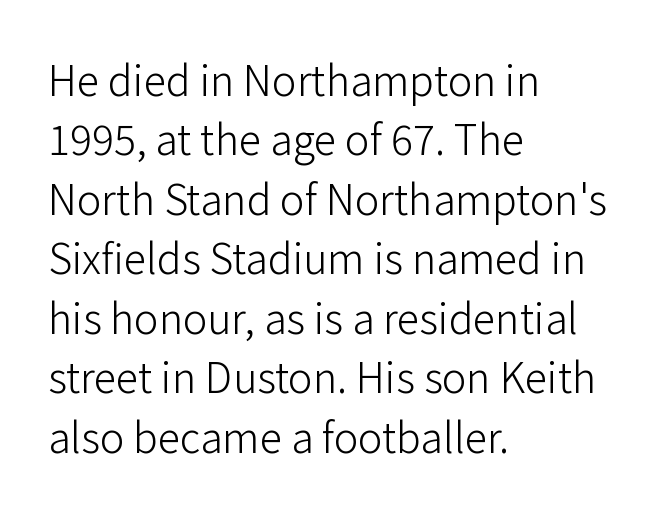
{"serif": "no", "italic": "no", "bold": "no", "weight": "light", "width": "normal", "stroke_contrast": "low", "x_height": "medium", "monospaced": "no", "underline": "no", "align": "left", "line_spacing": "normal", "line_spacing_ratio": 1.45, "letter_spacing": "normal", "letter_spacing_em": 0.0, "glyph_px": 41}
